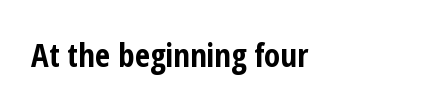
{"serif": "no", "italic": "no", "bold": "yes", "weight": "bold", "width": "condensed", "stroke_contrast": "low", "x_height": "medium", "monospaced": "no", "underline": "no", "align": "left", "letter_spacing": "normal", "letter_spacing_em": 0.0, "glyph_px": 33}
